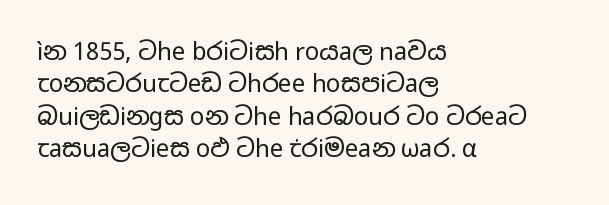
Q: Is the text bold? A: No.
Q: Is the text italic (slanted)? A: No, it is upright.
Q: Is the text underlined? A: No.
Q: How is the paragraph aligned? A: Left-aligned.
Q: Is the spacing between letters normal or unusually wide? A: Normal.
Q: Is the spacing between lines tight, normal or loose? A: Normal.
